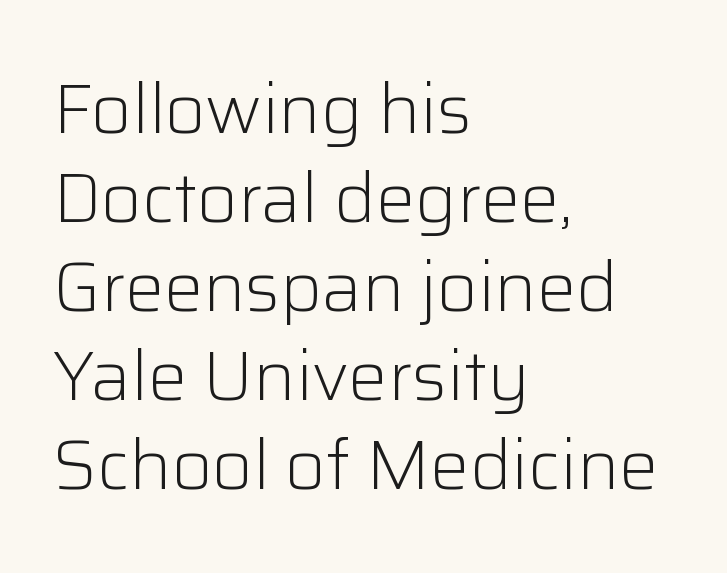
{"serif": "no", "italic": "no", "bold": "no", "weight": "light", "width": "normal", "stroke_contrast": "low", "x_height": "medium", "monospaced": "no", "underline": "no", "align": "left", "line_spacing": "normal", "line_spacing_ratio": 1.27, "letter_spacing": "normal", "letter_spacing_em": 0.0, "glyph_px": 70}
